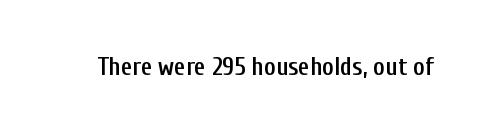
{"italic": "no", "bold": "semi", "underline": "no", "letter_spacing": "normal", "letter_spacing_em": 0.0, "glyph_px": 25}
